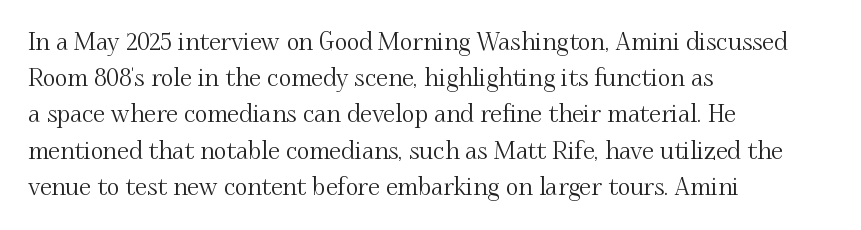
The image shows 24 px text type, upright; set left-aligned, normal line spacing (1.51x), normal letter spacing, not underlined.
